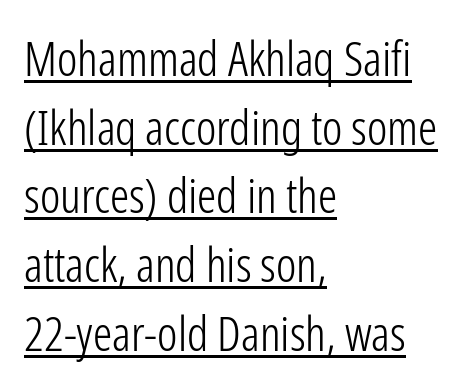
The image shows 48 px light, condensed sans-serif type, upright; set left-aligned, normal line spacing (1.43x), normal letter spacing, underlined; low stroke contrast and a medium x-height.
